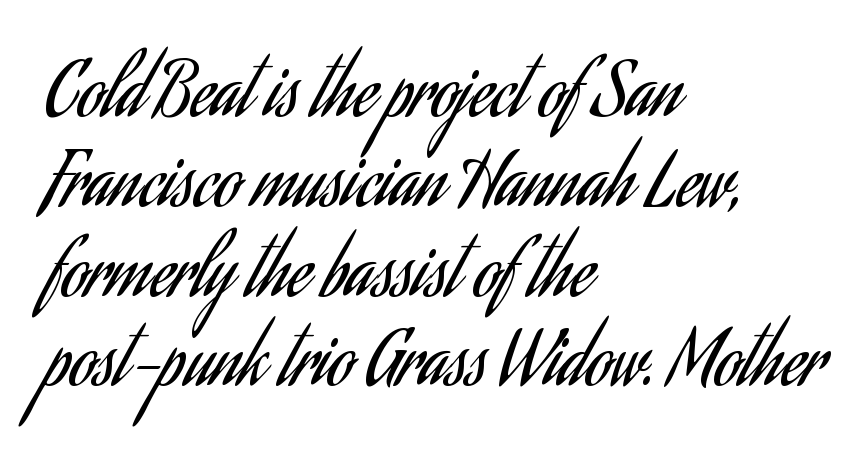
{"serif": "no", "bold": "no", "weight": "regular", "width": "condensed", "stroke_contrast": "low", "x_height": "small", "monospaced": "no", "underline": "no", "align": "left", "line_spacing_ratio": 1.23, "letter_spacing": "normal", "letter_spacing_em": 0.0, "glyph_px": 73}
